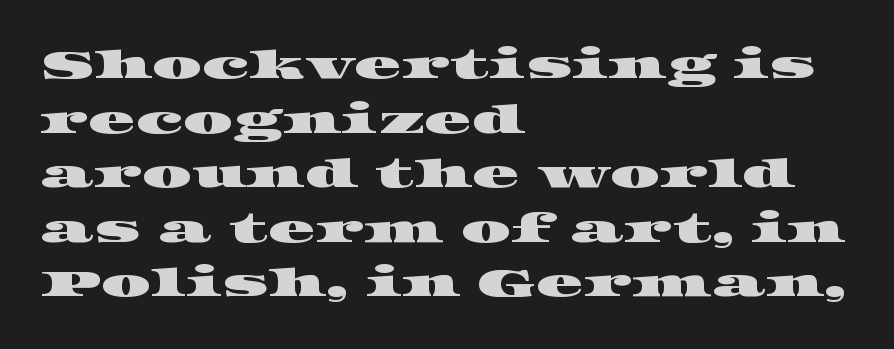
{"serif": "yes", "width": "wide", "stroke_contrast": "high", "x_height": "large", "monospaced": "no", "underline": "no", "align": "left", "line_spacing": "normal", "line_spacing_ratio": 1.4, "letter_spacing": "normal", "letter_spacing_em": 0.0, "glyph_px": 39}
